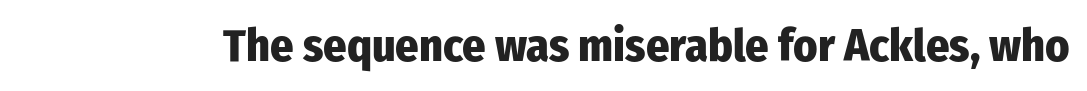
Q: Is the text bold? A: Yes.
Q: Is the text italic (slanted)? A: No, it is upright.
Q: Is the typeface a serif or a sans-serif typeface? A: Sans-serif.
Q: Is the text underlined? A: No.
Q: Is the spacing between letters normal or unusually wide? A: Normal.
Q: Width (condensed, normal, or wide)? A: Condensed.
Q: Stroke contrast? A: Low.
Q: x-height? A: Medium.
Q: Monospaced? A: No.
